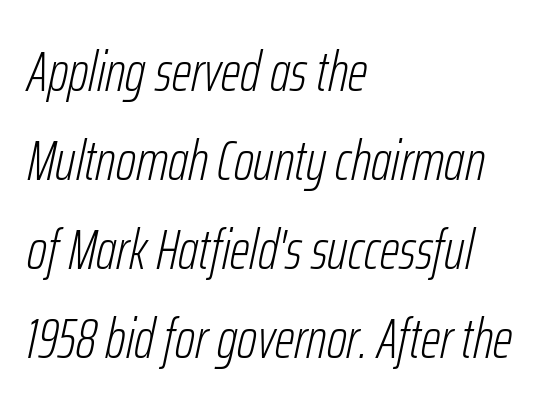
{"italic": "yes", "lean": "right", "slant_degrees": 12, "bold": "no", "weight": "light", "width": "condensed", "stroke_contrast": "low", "x_height": "medium", "monospaced": "no", "underline": "no", "align": "left", "line_spacing": "normal", "line_spacing_ratio": 1.59, "letter_spacing": "normal", "letter_spacing_em": 0.0, "glyph_px": 56}
